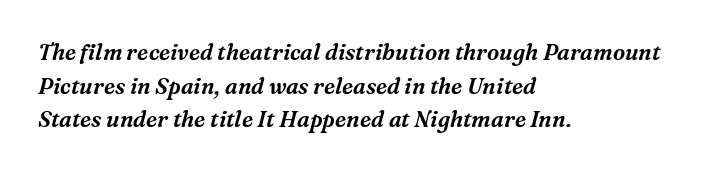
{"italic": "yes", "lean": "right", "slant_degrees": 16, "underline": "no", "align": "left", "line_spacing": "normal", "line_spacing_ratio": 1.53, "letter_spacing": "normal", "letter_spacing_em": 0.0, "glyph_px": 22}
